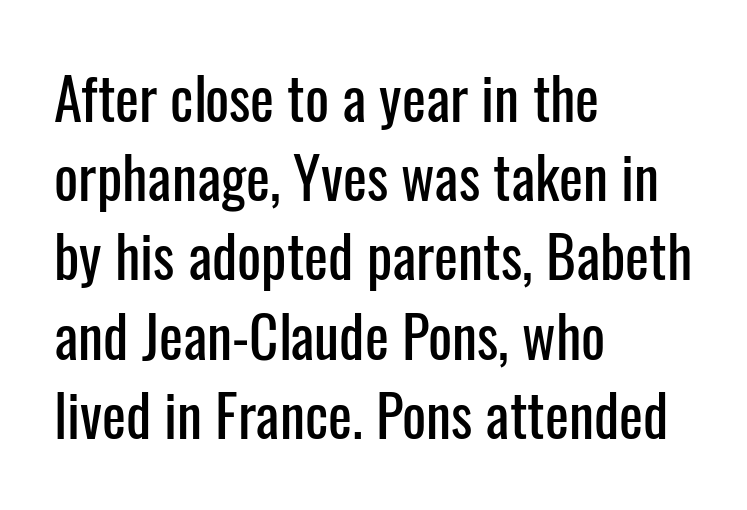
Q: Is the text italic (slanted)? A: No, it is upright.
Q: Is the typeface a serif or a sans-serif typeface? A: Sans-serif.
Q: Is the text underlined? A: No.
Q: How is the paragraph aligned? A: Left-aligned.
Q: Is the spacing between letters normal or unusually wide? A: Normal.
Q: Is the spacing between lines tight, normal or loose? A: Normal.
Q: Width (condensed, normal, or wide)? A: Condensed.
Q: Stroke contrast? A: Low.
Q: x-height? A: Medium.
Q: Monospaced? A: No.
